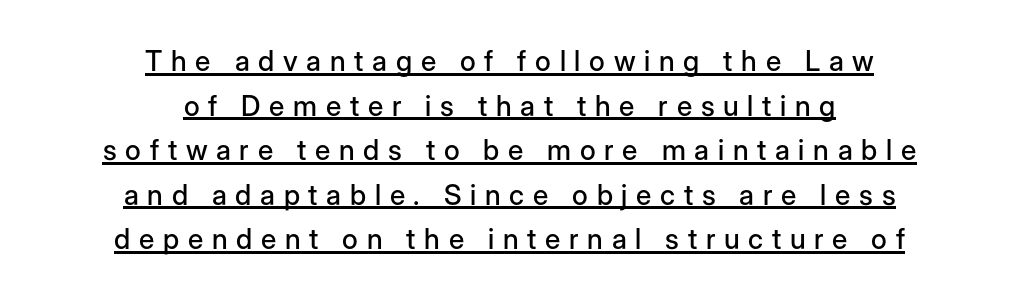
Q: Is the text italic (slanted)? A: No, it is upright.
Q: Is the typeface a serif or a sans-serif typeface? A: Sans-serif.
Q: Is the text underlined? A: Yes.
Q: How is the paragraph aligned? A: Centered.
Q: Is the spacing between letters normal or unusually wide? A: Unusually wide.
Q: Is the spacing between lines tight, normal or loose? A: Normal.
Q: Width (condensed, normal, or wide)? A: Normal.
Q: Stroke contrast? A: Low.
Q: x-height? A: Medium.
Q: Monospaced? A: No.
